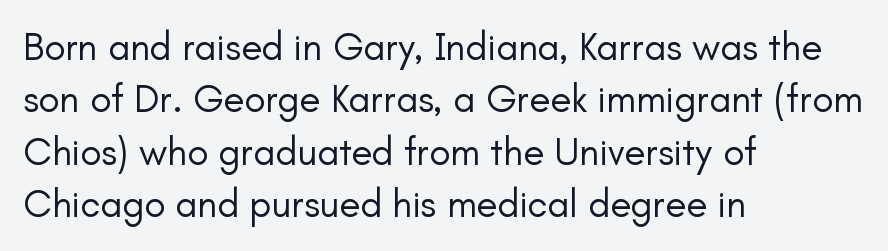
The image shows 39 px regular-weight sans-serif type, upright; set left-aligned, normal line spacing (1.34x), normal letter spacing, not underlined; low stroke contrast and a small x-height.
